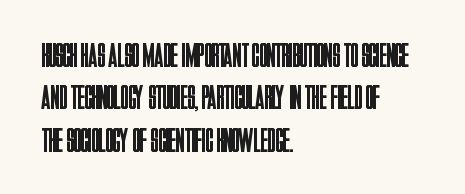
The image shows 34 px regular-weight, condensed sans-serif type, upright; set left-aligned, normal line spacing (1.25x), normal letter spacing, not underlined; low stroke contrast and a large x-height.
